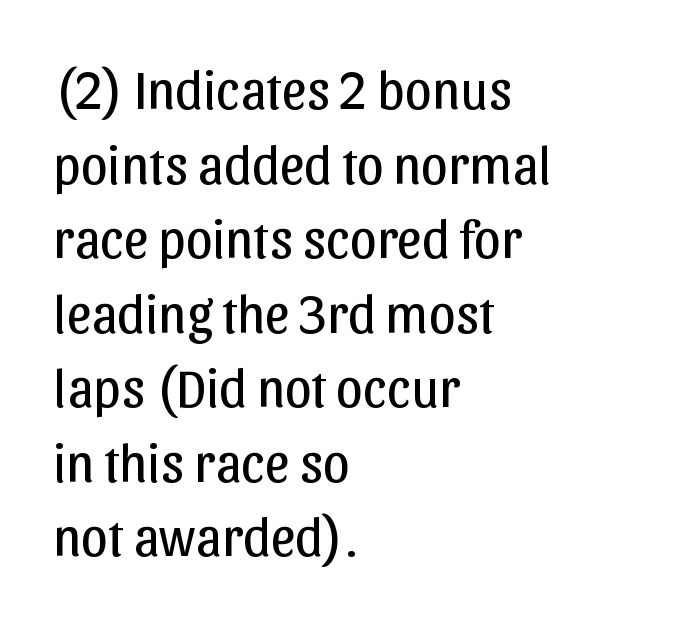
Q: Is the text bold? A: No.
Q: Is the text italic (slanted)? A: No, it is upright.
Q: Is the typeface a serif or a sans-serif typeface? A: Sans-serif.
Q: Is the text underlined? A: No.
Q: How is the paragraph aligned? A: Left-aligned.
Q: Is the spacing between letters normal or unusually wide? A: Normal.
Q: Is the spacing between lines tight, normal or loose? A: Normal.
Q: Width (condensed, normal, or wide)? A: Normal.
Q: Stroke contrast? A: Low.
Q: x-height? A: Medium.
Q: Monospaced? A: No.
